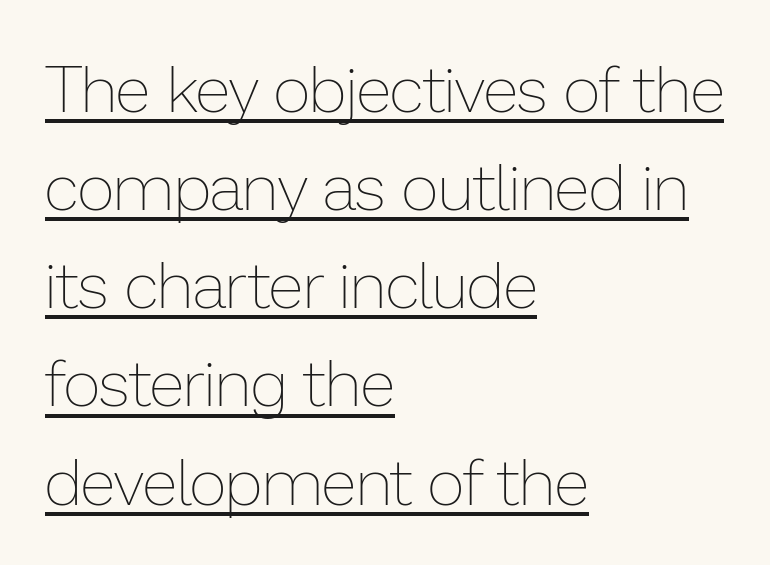
Q: Is the text bold? A: No.
Q: Is the text italic (slanted)? A: No, it is upright.
Q: Is the text underlined? A: Yes.
Q: How is the paragraph aligned? A: Left-aligned.
Q: Is the spacing between letters normal or unusually wide? A: Normal.
Q: Is the spacing between lines tight, normal or loose? A: Normal.
Q: Width (condensed, normal, or wide)? A: Normal.
Q: Stroke contrast? A: Low.
Q: x-height? A: Medium.
Q: Monospaced? A: No.
